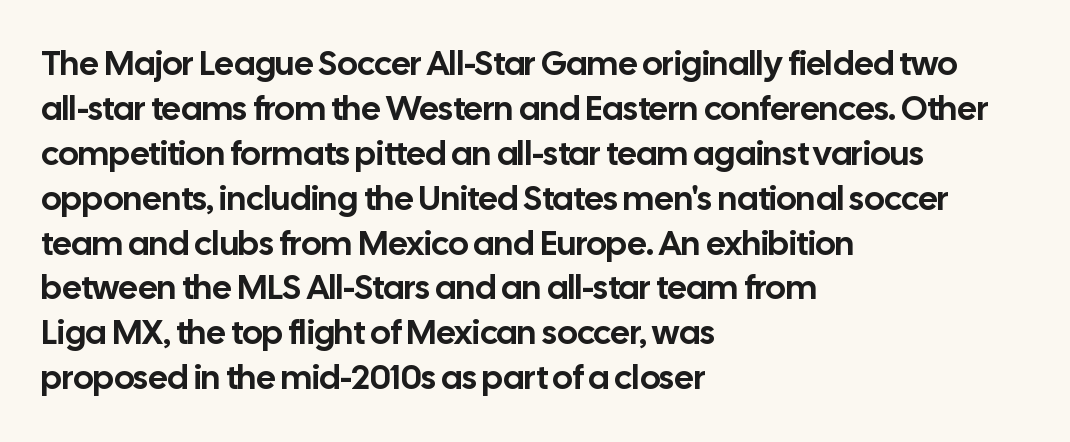
The image shows 34 px sans-serif type, upright; set left-aligned, normal line spacing (1.32x), normal letter spacing, not underlined; low stroke contrast and a medium x-height.
